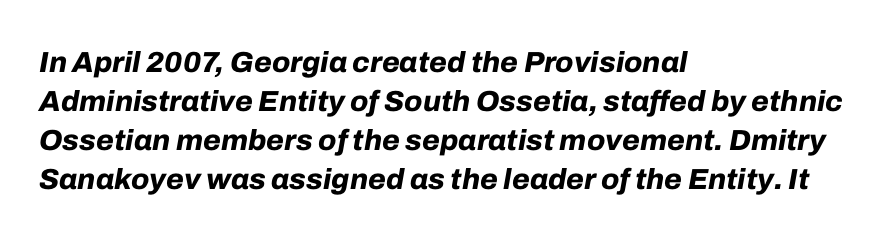
Character widths vary here, with narrow letters taking less room than wide ones. One glance says typical: line gaps are just what's usual. The text carries the slant typical of an italic or oblique font. Each row of text sits above clean, open space. The typesetting leans heavy: a genuine bold. Short note: letters normally spaced.
